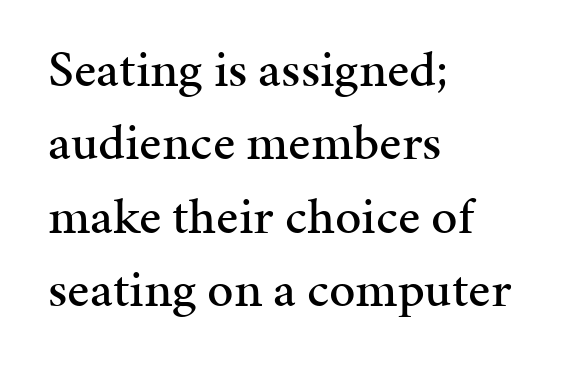
The image shows 52 px serif type, upright; set left-aligned, normal line spacing (1.41x), normal letter spacing, not underlined; medium stroke contrast and a medium x-height.
